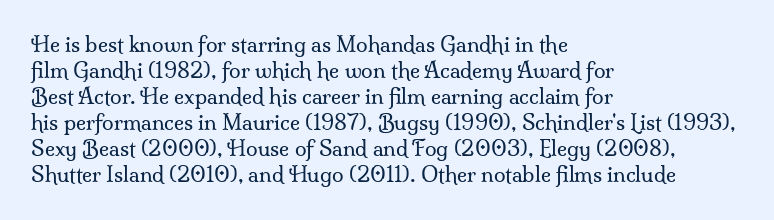
{"italic": "no", "bold": "no", "underline": "no", "align": "left", "line_spacing_ratio": 1.24, "letter_spacing": "normal", "letter_spacing_em": 0.0, "glyph_px": 21}
